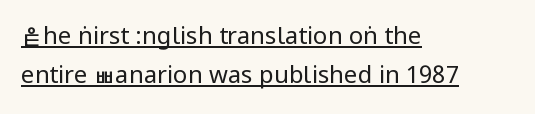
The image shows 24 px text type, upright; set left-aligned, normal line spacing (1.61x), normal letter spacing, underlined.
